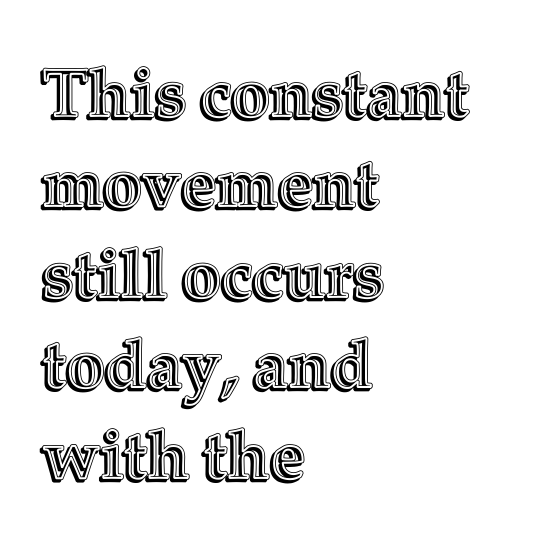
The image shows 68 px text type, upright; set left-aligned, normal line spacing (1.33x), normal letter spacing, not underlined; a medium x-height.
